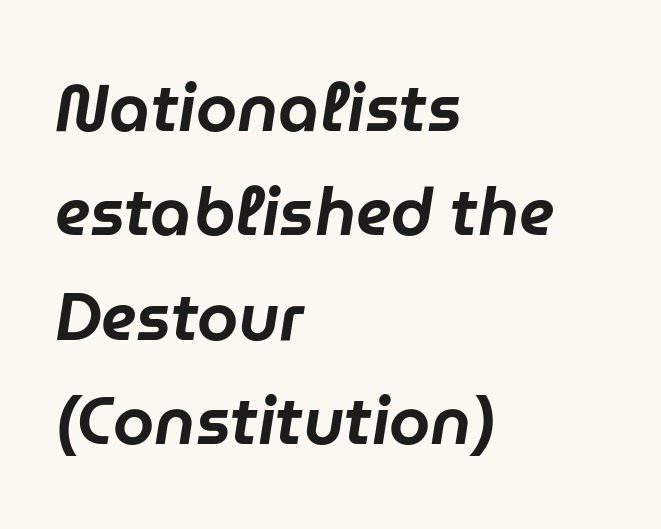
{"italic": "yes", "lean": "right", "slant_degrees": 9, "width": "normal", "stroke_contrast": "low", "x_height": "medium", "monospaced": "no", "underline": "no", "align": "left", "line_spacing": "normal", "line_spacing_ratio": 1.58, "letter_spacing": "normal", "letter_spacing_em": 0.0, "glyph_px": 66}
